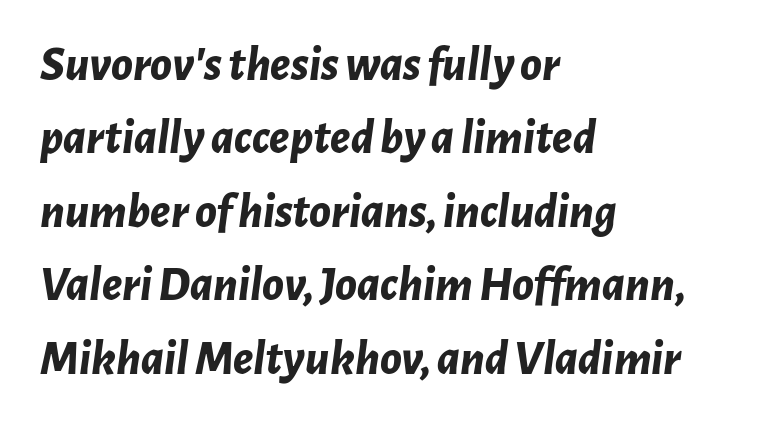
The image shows 49 px bold type, italic (leaning right); set left-aligned, normal line spacing (1.5x), normal letter spacing, not underlined; low stroke contrast and a medium x-height.
